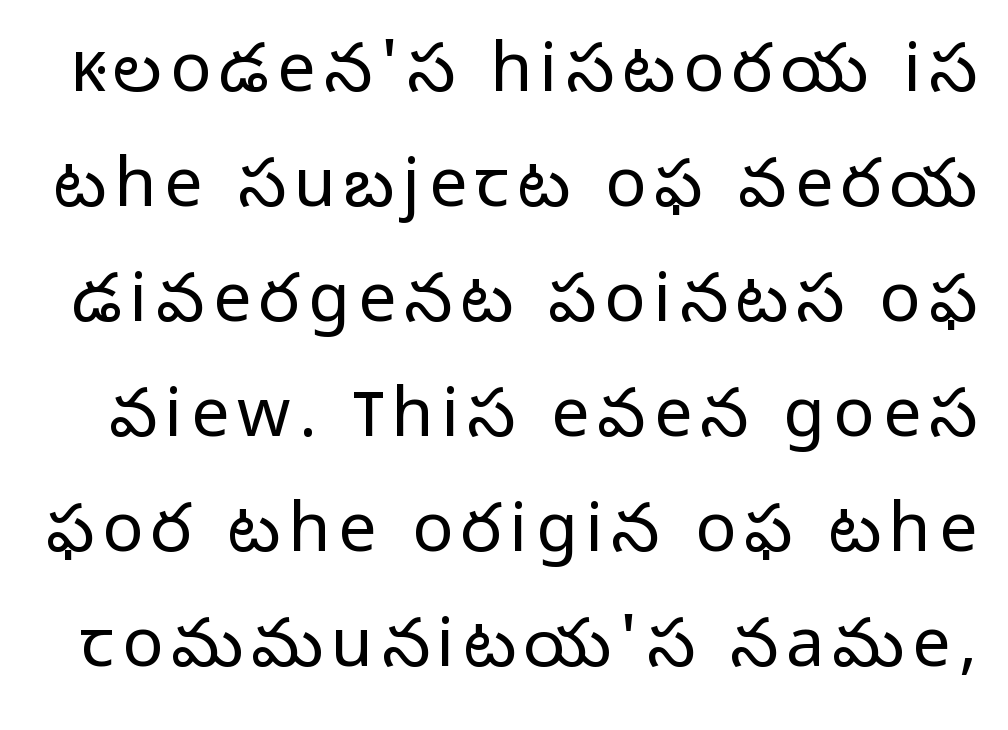
The rows are spaced the way most documents space them. This sample has the flowing, uneven cadence of proportional lettering. The passage shown is not underscored anywhere. The passage shown is typeset with a sans-serif family. Stroke thickness stays within the range of a standard reading face or lighter.
